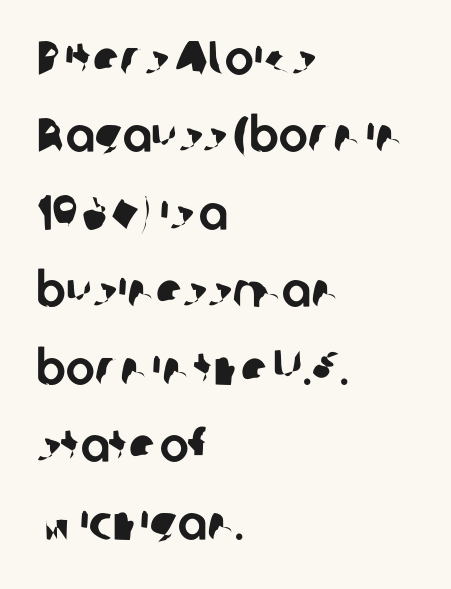
The passage shown stacks its lines at a standard gap. Does the copy run flush right? No — it runs flush left. Between one letter and the next there's only the usual sliver of space. Has an underline been added? It has not. Typographically, this falls in the sans-serif category.
